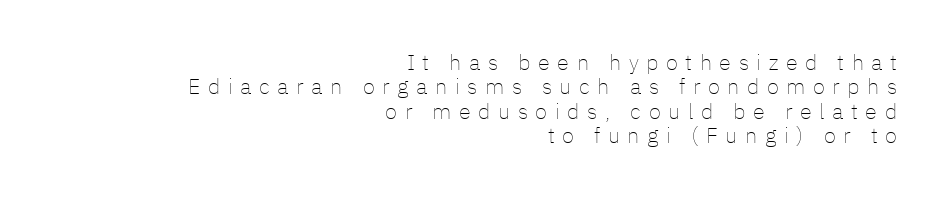
{"italic": "no", "bold": "no", "underline": "no", "align": "right", "line_spacing": "tight", "line_spacing_ratio": 1.11, "letter_spacing": "wide", "letter_spacing_em": 0.34, "glyph_px": 22}
